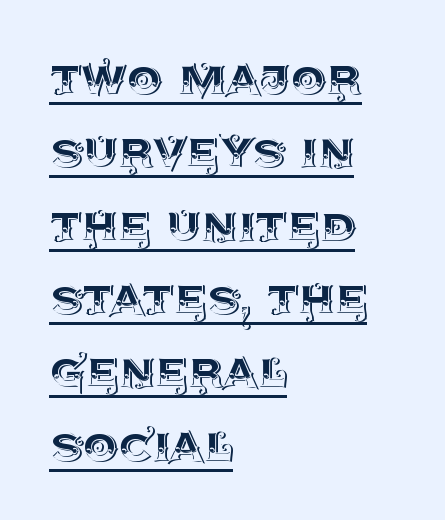
Caption: multi-line text, flush left, ragged right. This sample carries an underscore along the baseline area. Whoever set this chose a conventional vertical rhythm. When letters stand straight like this, we call the style roman or upright. Note the varied advance widths — an 'i' is clearly narrower than an 'm'.
